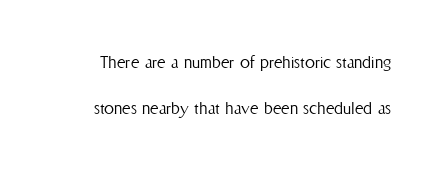
{"italic": "no", "bold": "no", "underline": "no", "line_spacing": "loose", "line_spacing_ratio": 2.32, "letter_spacing": "normal", "letter_spacing_em": 0.0, "glyph_px": 20}
